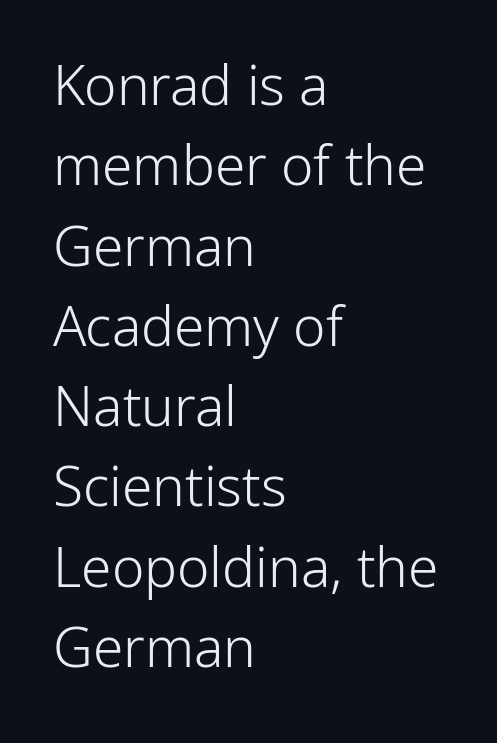
{"serif": "no", "italic": "no", "bold": "no", "weight": "light", "width": "normal", "stroke_contrast": "low", "x_height": "medium", "monospaced": "no", "underline": "no", "align": "left", "line_spacing": "normal", "line_spacing_ratio": 1.46, "letter_spacing": "normal", "letter_spacing_em": 0.0, "glyph_px": 55}
